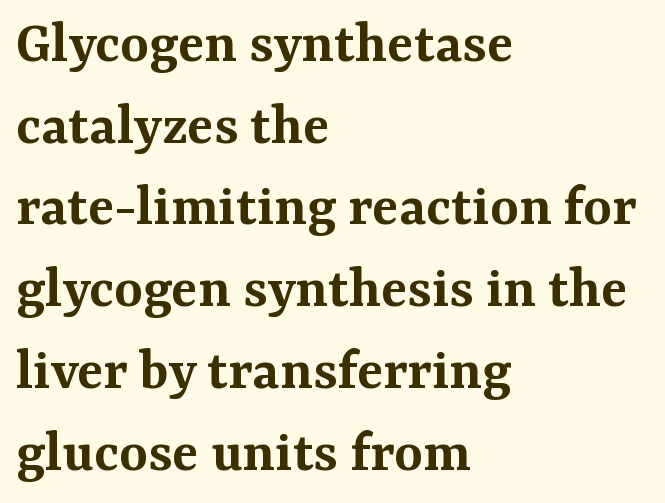
The image shows 61 px semibold serif type, upright; set left-aligned, normal line spacing (1.34x), normal letter spacing, not underlined; medium stroke contrast and a medium x-height.
